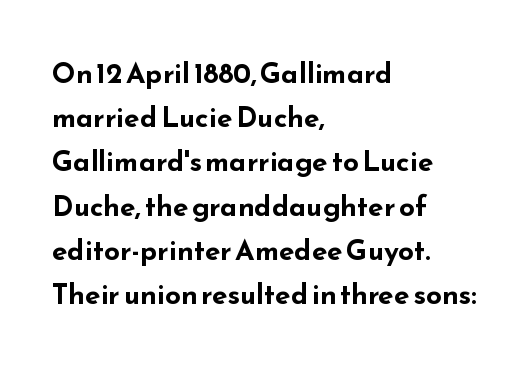
Nope, no serifs anywhere on these letters. Its strokes are broad and dark, the hallmark of bold type. Notice how the stems are strictly vertical — no italics here. Visually the block forms a straight wall on the left and a jagged coastline on the right.
